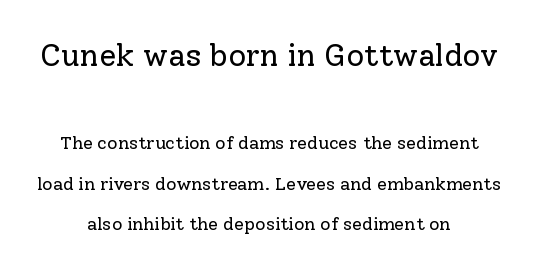
The image shows 31 px regular-weight serif type, upright; set centered, loose line spacing (2.26x), normal letter spacing, not underlined; the first (top) block is 1.72x larger; low stroke contrast and a medium x-height.
